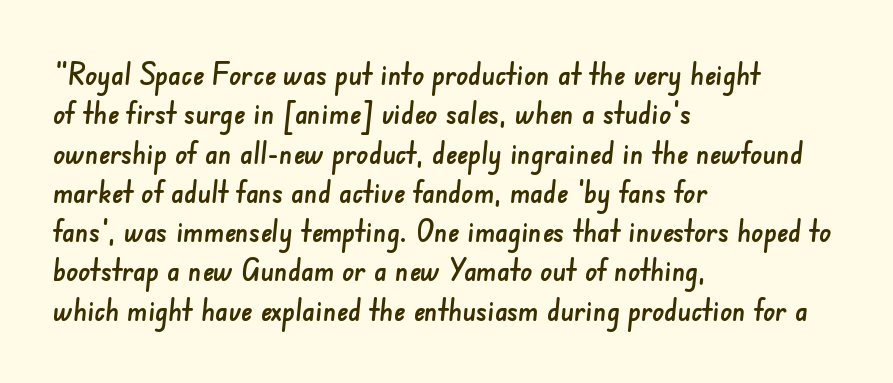
Q: Is the typeface a serif or a sans-serif typeface? A: Sans-serif.
Q: Is the text underlined? A: No.
Q: How is the paragraph aligned? A: Left-aligned.
Q: Is the spacing between letters normal or unusually wide? A: Normal.
Q: Is the spacing between lines tight, normal or loose? A: Normal.
Q: Width (condensed, normal, or wide)? A: Normal.
Q: Stroke contrast? A: Low.
Q: x-height? A: Small.
Q: Monospaced? A: No.
